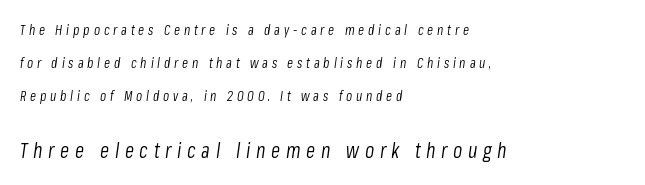
{"italic": "yes", "lean": "right", "slant_degrees": 8, "bold": "no", "underline": "no", "align": "left", "line_spacing": "loose", "line_spacing_ratio": 2.34, "letter_spacing": "wide", "letter_spacing_em": 0.27, "larger_block": "second", "size_ratio": 1.5, "glyph_px": 21}
